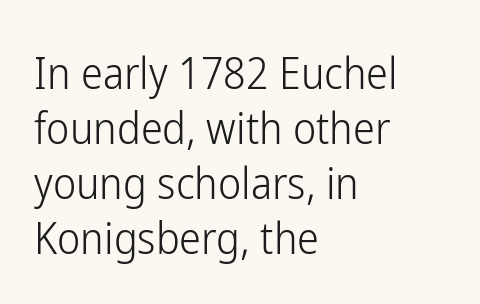
Q: Is the text bold? A: No.
Q: Is the text italic (slanted)? A: No, it is upright.
Q: Is the typeface a serif or a sans-serif typeface? A: Sans-serif.
Q: Is the text underlined? A: No.
Q: How is the paragraph aligned? A: Left-aligned.
Q: Is the spacing between letters normal or unusually wide? A: Normal.
Q: Is the spacing between lines tight, normal or loose? A: Normal.
Q: Width (condensed, normal, or wide)? A: Condensed.
Q: Stroke contrast? A: Low.
Q: x-height? A: Medium.
Q: Monospaced? A: No.
